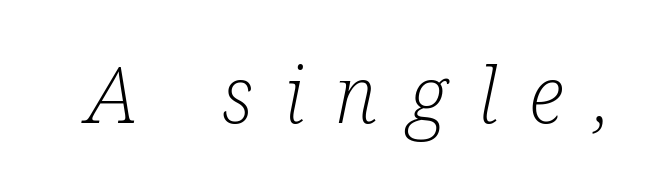
{"serif": "yes", "italic": "yes", "lean": "right", "slant_degrees": 12, "bold": "no", "weight": "light", "width": "condensed", "stroke_contrast": "low", "x_height": "medium", "monospaced": "no", "underline": "no", "letter_spacing": "wide", "letter_spacing_em": 0.39, "glyph_px": 79}
